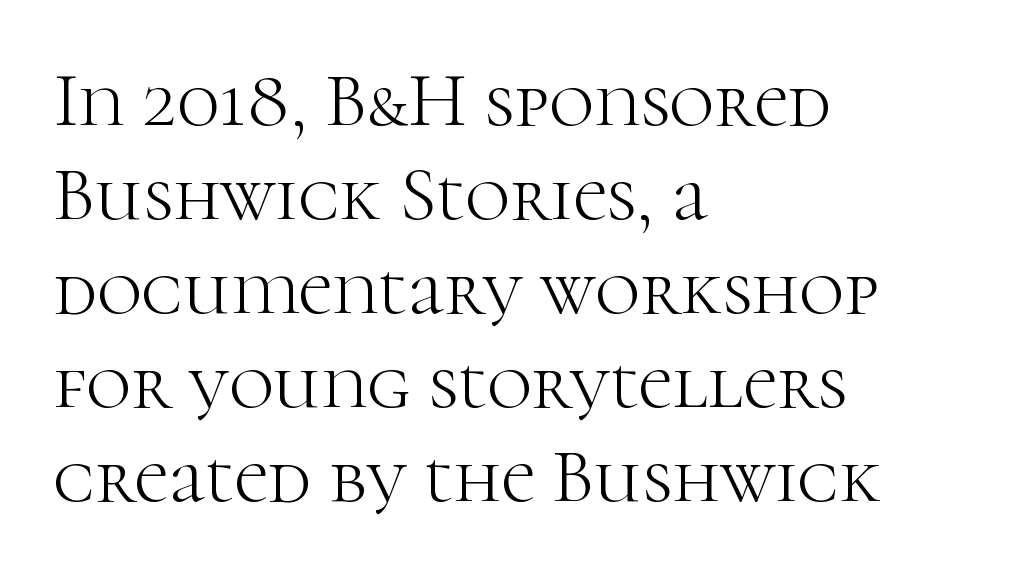
Q: Is the text bold? A: No.
Q: Is the text italic (slanted)? A: No, it is upright.
Q: Is the typeface a serif or a sans-serif typeface? A: Serif.
Q: Is the text underlined? A: No.
Q: How is the paragraph aligned? A: Left-aligned.
Q: Is the spacing between letters normal or unusually wide? A: Normal.
Q: Width (condensed, normal, or wide)? A: Normal.
Q: Stroke contrast? A: High.
Q: x-height? A: Medium.
Q: Monospaced? A: No.
